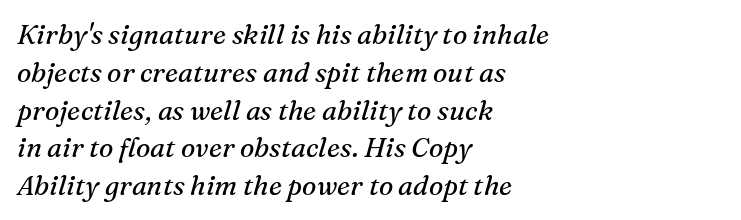
The image shows 27 px text type, italic (leaning right); set left-aligned, normal line spacing (1.4x), normal letter spacing, not underlined.
